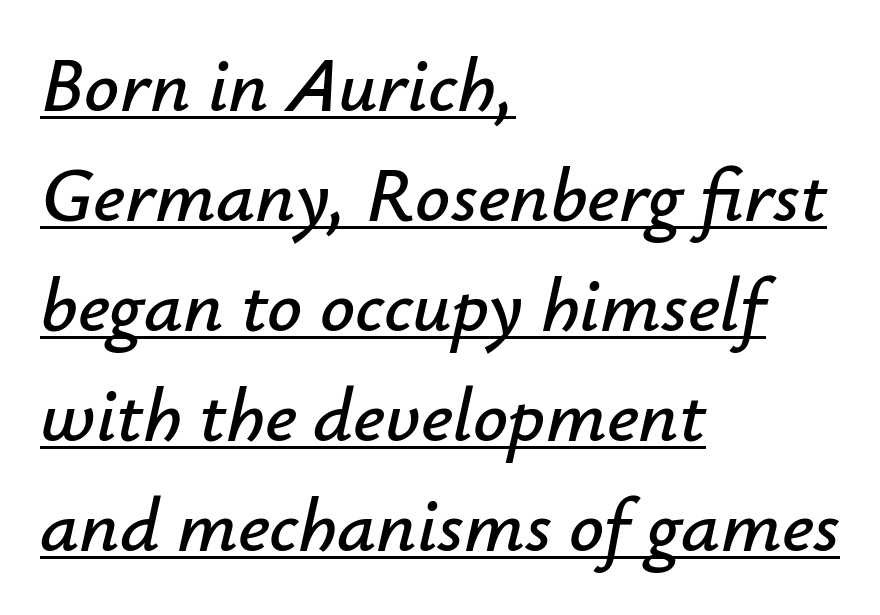
Italic? Definitely — the glyphs are oblique. Has an underline been added? It has. The passage shown is typed in a proportional face where columns would drift. The passage shown stacks its lines at a standard gap.
